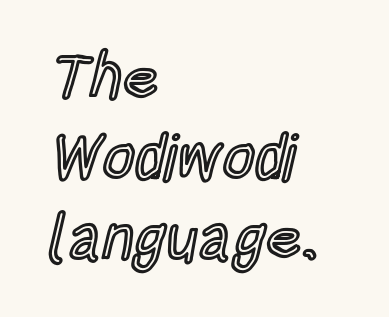
The image shows 63 px condensed type; set left-aligned, normal line spacing (1.27x), normal letter spacing, not underlined; a large x-height.
